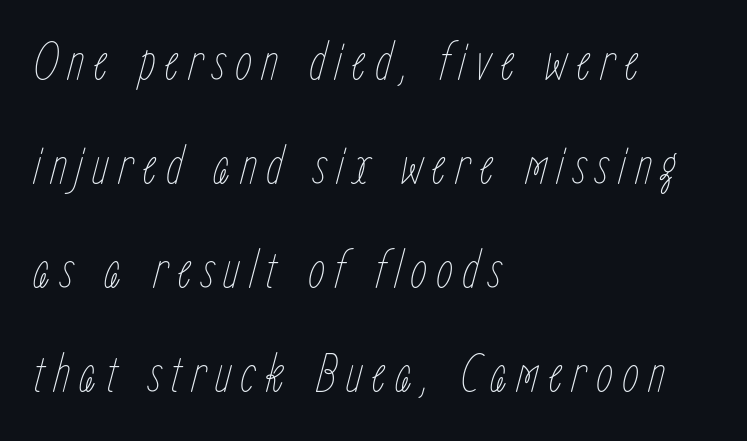
Q: Is the text bold? A: No.
Q: Is the text italic (slanted)? A: Yes, it leans right by about 15 degrees.
Q: Is the text underlined? A: No.
Q: How is the paragraph aligned? A: Left-aligned.
Q: Width (condensed, normal, or wide)? A: Condensed.
Q: Stroke contrast? A: Low.
Q: x-height? A: Medium.
Q: Monospaced? A: No.
